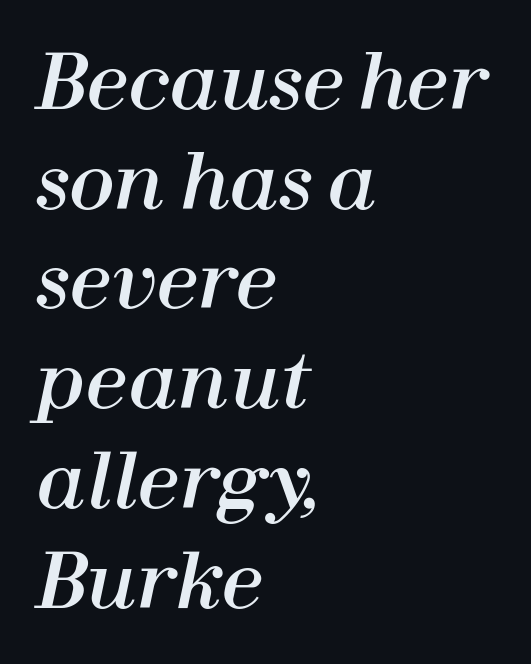
If you drew a line through each stem, it would be angled. Does extra space separate the letters? No, they use regular spacing. Vertically, the passage feels balanced, rows spaced as you'd expect. The typesetter chose a ragged-right arrangement here.
